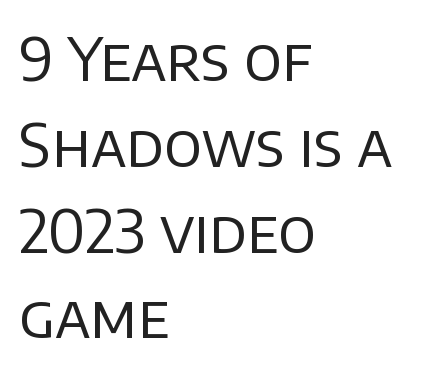
Leftover space on each line is placed entirely after the last word. Classification — sans serif. Type without underlining. This sample uses an upright cut, with every glyph sitting square on the baseline. The line texture is even and compact thanks to regular tracking. Rows of type keep a routine distance in the vertical direction.
